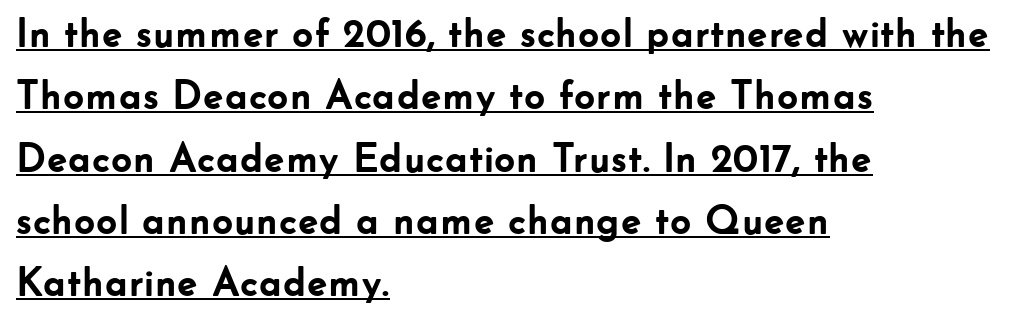
Weight check: bold — yes, fully. The paragraph has a hard left edge and a soft right edge. These lines keep a tight, regular rhythm from letter to letter. The rendered words wear a rule along their underside. This sample has the flowing, uneven cadence of proportional lettering. In terms of leading, this rendering sits right in the middle.
